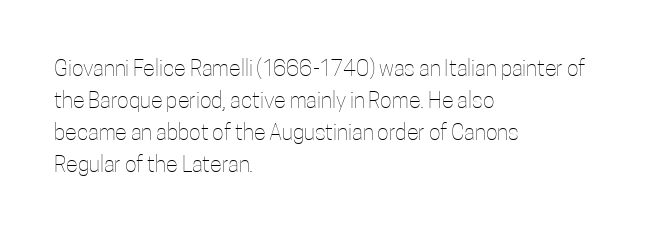
{"italic": "no", "bold": "no", "underline": "no", "align": "left", "line_spacing": "normal", "line_spacing_ratio": 1.46, "letter_spacing": "normal", "letter_spacing_em": 0.0, "glyph_px": 22}
